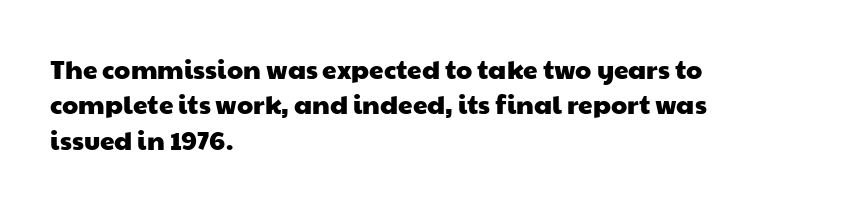
Q: Is the text underlined? A: No.
Q: How is the paragraph aligned? A: Left-aligned.
Q: Is the spacing between letters normal or unusually wide? A: Normal.
Q: Is the spacing between lines tight, normal or loose? A: Normal.
